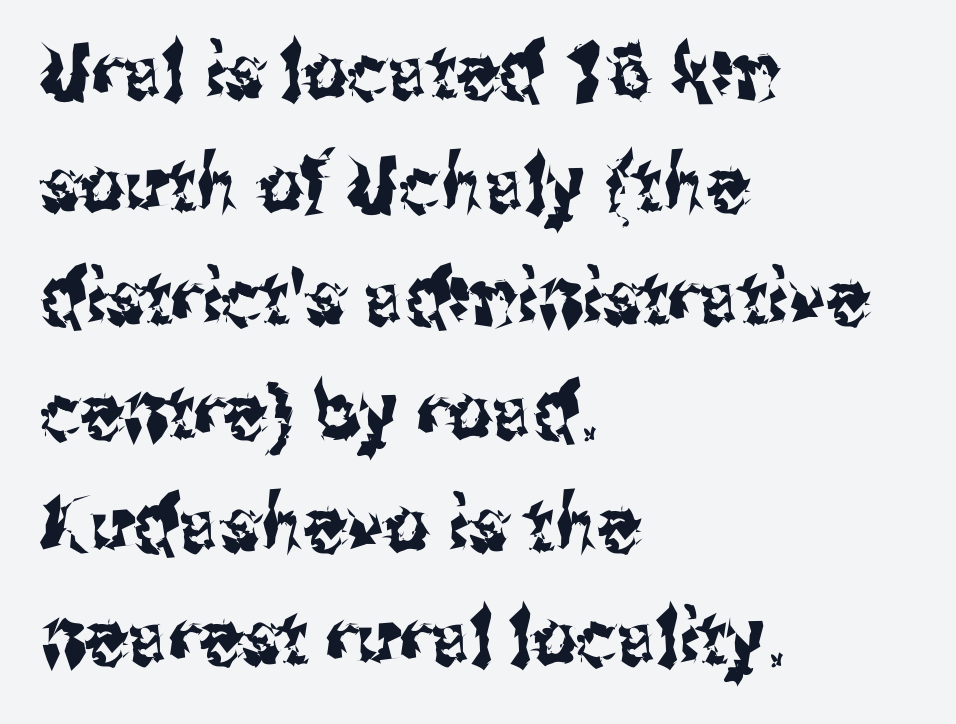
{"serif": "no", "italic": "no", "width": "condensed", "stroke_contrast": "medium", "x_height": "medium", "monospaced": "no", "underline": "no", "align": "left", "line_spacing": "normal", "line_spacing_ratio": 1.47, "letter_spacing": "normal", "letter_spacing_em": 0.0, "glyph_px": 77}
